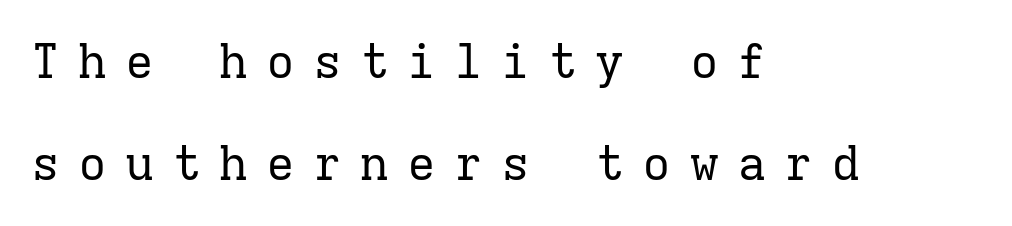
The rag falls on the right side of this text block. No heavy texture on the line: the type isn't bold. Do the letters lean? They stand straight. Glyph-to-glyph distance is far greater than everyday printed text. Typographically, this falls in the serif category. The letters march in equal steps, a hallmark of fixed-pitch type.
